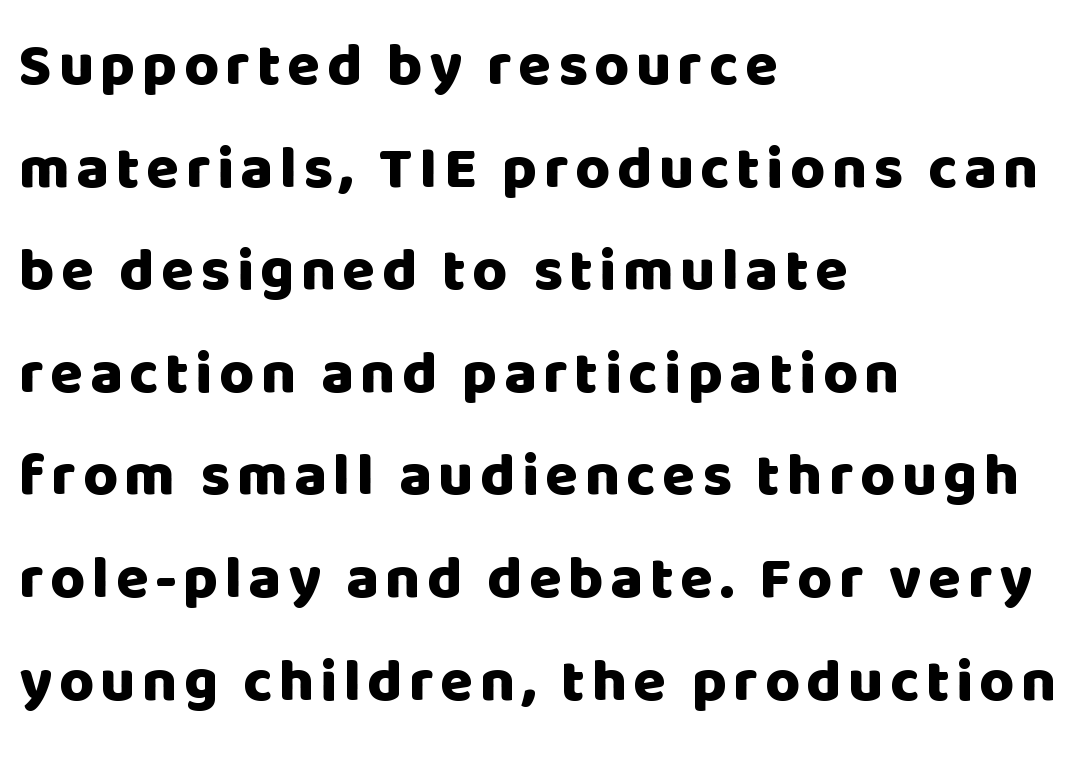
{"serif": "no", "italic": "no", "bold": "yes", "weight": "heavy", "width": "normal", "stroke_contrast": "low", "x_height": "large", "monospaced": "no", "underline": "no", "align": "left", "line_spacing_ratio": 1.71, "glyph_px": 60}
